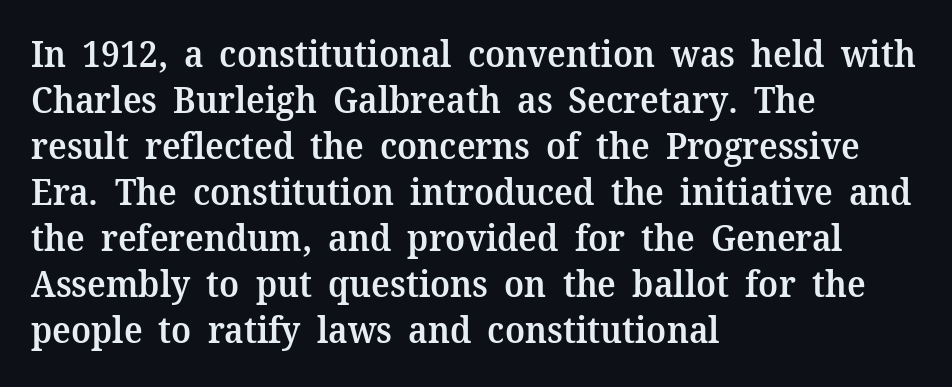
Regarding serifs, this sample has them. Nobody drew a line under any word here. This sample keeps an unexceptional amount of space between lines. Each letter keeps its own natural width here, so spacing adapts to shape. This sample uses plain, unmodified letter spacing.
